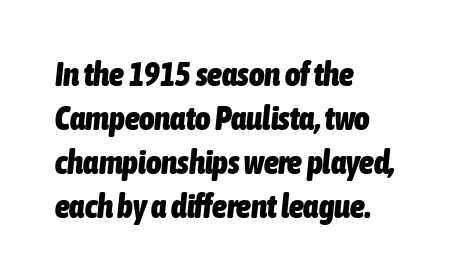
Q: Is the text bold? A: Yes.
Q: Is the text italic (slanted)? A: Yes, it leans right by about 6 degrees.
Q: Is the text underlined? A: No.
Q: How is the paragraph aligned? A: Left-aligned.
Q: Is the spacing between letters normal or unusually wide? A: Normal.
Q: Is the spacing between lines tight, normal or loose? A: Normal.
Q: Width (condensed, normal, or wide)? A: Condensed.
Q: Stroke contrast? A: Low.
Q: x-height? A: Medium.
Q: Monospaced? A: No.
